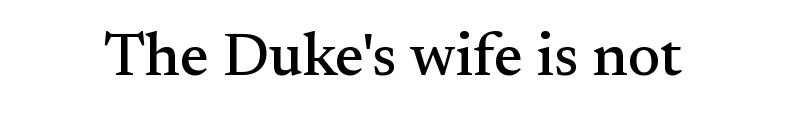
The image shows 61 px serif type, upright; set normal letter spacing, not underlined; medium stroke contrast and a small x-height.
